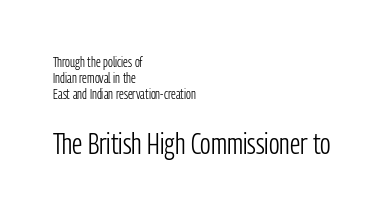
The image shows 30 px light, condensed sans-serif type, upright; set left-aligned, tight line spacing (1.13x), normal letter spacing, not underlined; the second (bottom) block is 2.14x larger; low stroke contrast and a medium x-height.
